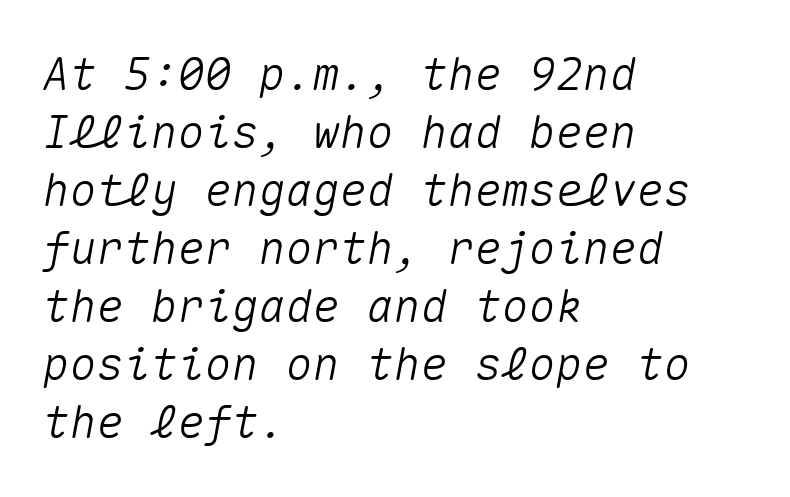
Q: Is the text italic (slanted)? A: Yes, it leans right by about 10 degrees.
Q: Is the text underlined? A: No.
Q: How is the paragraph aligned? A: Left-aligned.
Q: Is the spacing between letters normal or unusually wide? A: Normal.
Q: Is the spacing between lines tight, normal or loose? A: Normal.
Q: Width (condensed, normal, or wide)? A: Normal.
Q: Stroke contrast? A: Medium.
Q: x-height? A: Medium.
Q: Monospaced? A: Yes.
